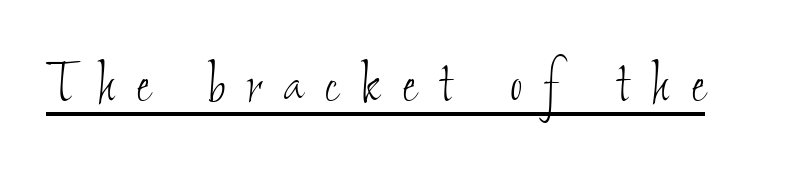
Q: Is the text bold? A: No.
Q: Is the text underlined? A: Yes.
Q: Is the spacing between letters normal or unusually wide? A: Unusually wide.
Q: Width (condensed, normal, or wide)? A: Condensed.
Q: Stroke contrast? A: Low.
Q: x-height? A: Small.
Q: Monospaced? A: No.
